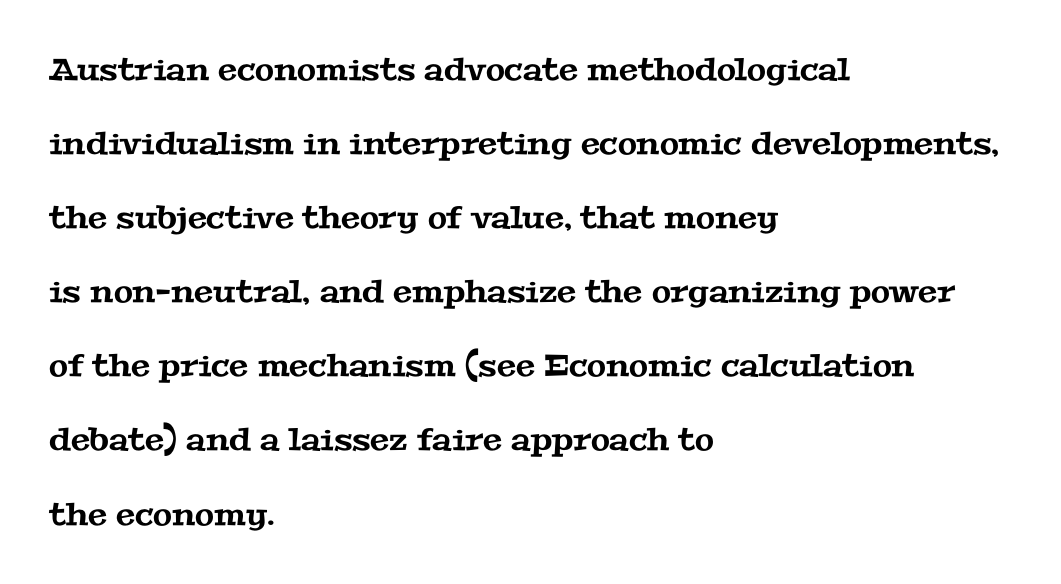
Q: Is the typeface a serif or a sans-serif typeface? A: Serif.
Q: Is the text underlined? A: No.
Q: How is the paragraph aligned? A: Left-aligned.
Q: Is the spacing between letters normal or unusually wide? A: Normal.
Q: Is the spacing between lines tight, normal or loose? A: Loose.
Q: Width (condensed, normal, or wide)? A: Wide.
Q: Stroke contrast? A: Medium.
Q: x-height? A: Medium.
Q: Monospaced? A: No.
